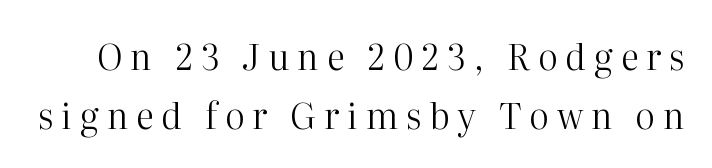
The image shows 35 px regular-weight serif type, upright; set normal line spacing (1.68x), unusually wide letter spacing (+0.23 em), not underlined; high stroke contrast and a medium x-height.
